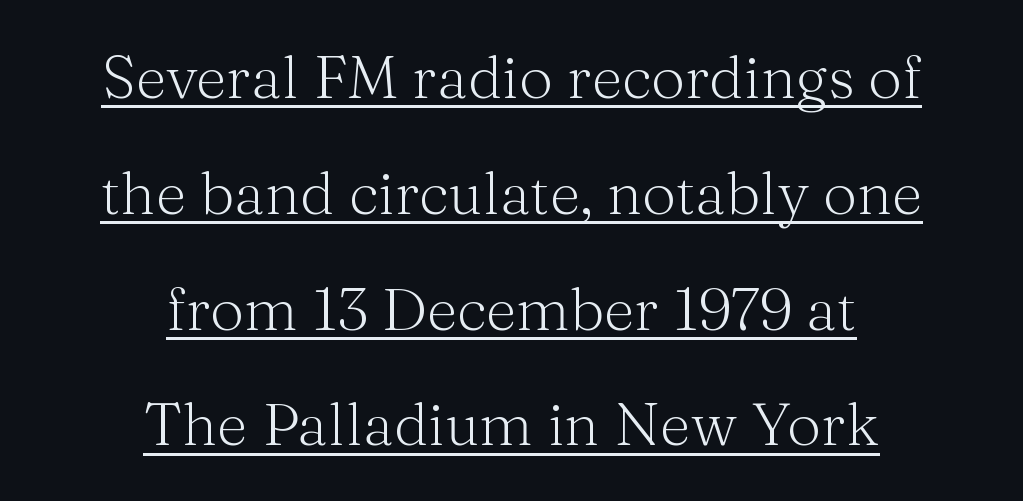
{"serif": "yes", "italic": "no", "bold": "no", "weight": "light", "width": "normal", "stroke_contrast": "medium", "x_height": "medium", "monospaced": "no", "underline": "yes", "align": "center", "line_spacing": "loose", "line_spacing_ratio": 1.93, "letter_spacing": "normal", "letter_spacing_em": 0.0, "glyph_px": 60}
